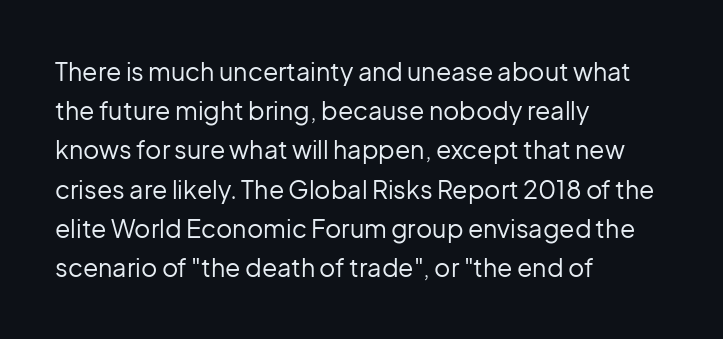
{"italic": "no", "bold": "no", "underline": "no", "align": "left", "line_spacing": "normal", "line_spacing_ratio": 1.57, "letter_spacing": "normal", "letter_spacing_em": 0.0, "glyph_px": 25}
